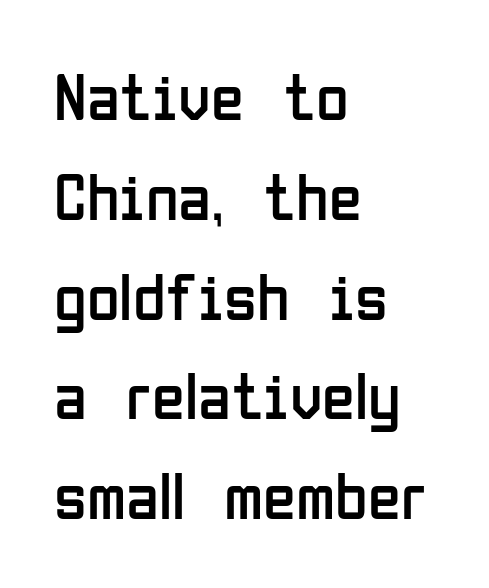
Q: Is the text bold? A: No.
Q: Is the text italic (slanted)? A: No, it is upright.
Q: Is the typeface a serif or a sans-serif typeface? A: Sans-serif.
Q: Is the text underlined? A: No.
Q: How is the paragraph aligned? A: Left-aligned.
Q: Is the spacing between letters normal or unusually wide? A: Normal.
Q: Is the spacing between lines tight, normal or loose? A: Normal.
Q: Width (condensed, normal, or wide)? A: Condensed.
Q: Stroke contrast? A: Low.
Q: x-height? A: Medium.
Q: Monospaced? A: No.
